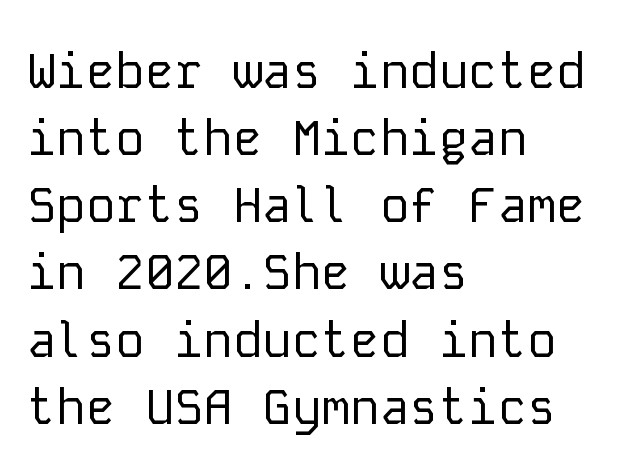
Q: Is the text bold? A: No.
Q: Is the text italic (slanted)? A: No, it is upright.
Q: Is the typeface a serif or a sans-serif typeface? A: Sans-serif.
Q: Is the text underlined? A: No.
Q: How is the paragraph aligned? A: Left-aligned.
Q: Is the spacing between letters normal or unusually wide? A: Normal.
Q: Is the spacing between lines tight, normal or loose? A: Normal.
Q: Width (condensed, normal, or wide)? A: Normal.
Q: Stroke contrast? A: Low.
Q: x-height? A: Medium.
Q: Monospaced? A: Yes.
